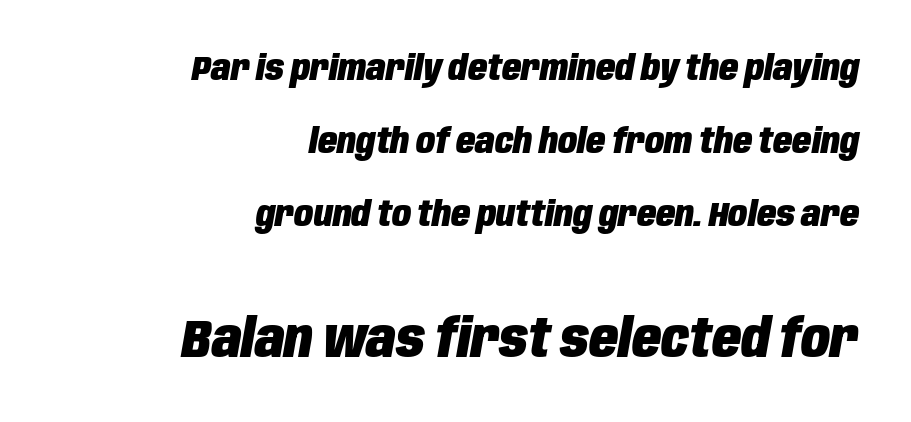
You could not count columns in this text — the font is proportionally spaced. This rendering uses right alignment, leaving the left contour irregular. The passage shown is not underscored anywhere. Tracking here is standard; glyphs follow each other at the usual distance.
